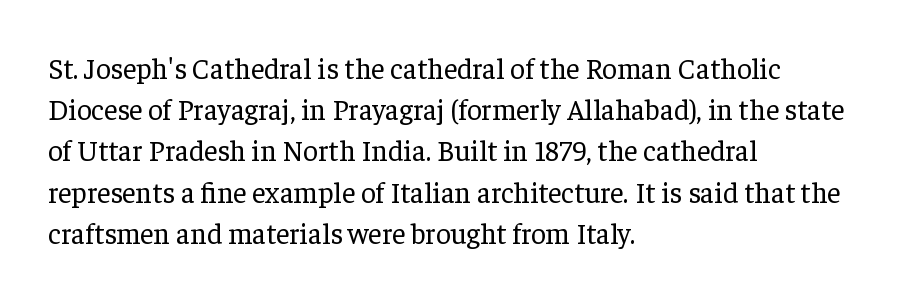
Q: Is the text bold? A: No.
Q: Is the text italic (slanted)? A: No, it is upright.
Q: Is the typeface a serif or a sans-serif typeface? A: Serif.
Q: Is the text underlined? A: No.
Q: How is the paragraph aligned? A: Left-aligned.
Q: Is the spacing between letters normal or unusually wide? A: Normal.
Q: Is the spacing between lines tight, normal or loose? A: Normal.
Q: Width (condensed, normal, or wide)? A: Normal.
Q: Stroke contrast? A: Low.
Q: x-height? A: Medium.
Q: Monospaced? A: No.
